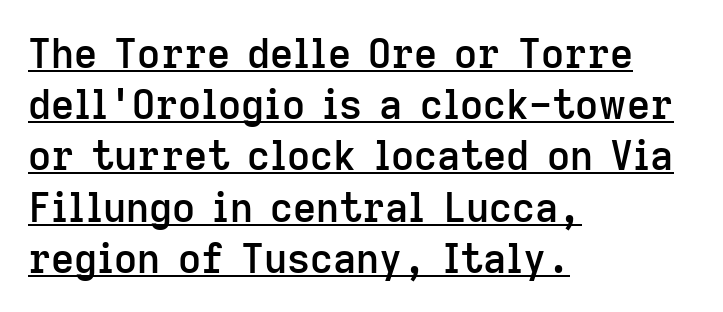
The image shows 40 px semibold sans-serif type, upright; set left-aligned, normal line spacing (1.28x), normal letter spacing, underlined; low stroke contrast and a medium x-height.
